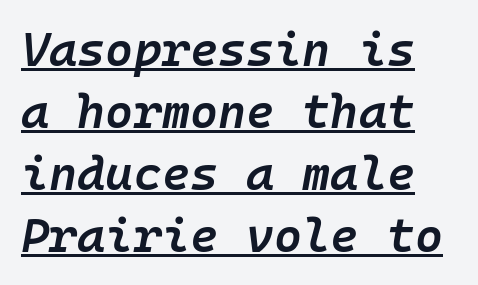
The image shows 48 px semibold type, italic (leaning right), monospaced; set normal line spacing (1.29x), normal letter spacing, underlined; low stroke contrast and a medium x-height.
